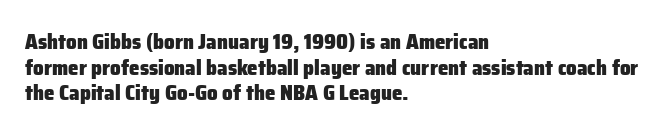
The image shows 21 px bold type, upright; set left-aligned, line spacing 1.22x, normal letter spacing, not underlined.
